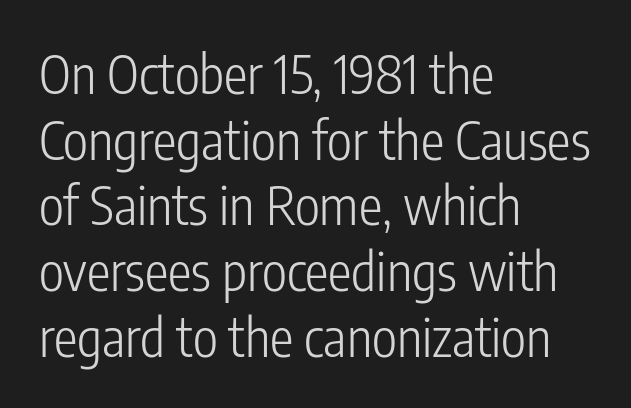
{"serif": "no", "italic": "no", "bold": "no", "weight": "light", "width": "condensed", "stroke_contrast": "low", "x_height": "medium", "monospaced": "no", "underline": "no", "align": "left", "line_spacing_ratio": 1.24, "letter_spacing": "normal", "letter_spacing_em": 0.0, "glyph_px": 53}
